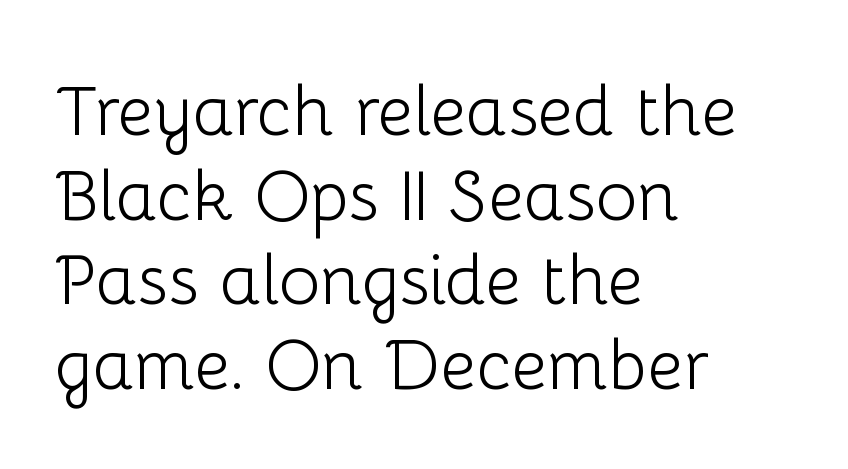
{"serif": "no", "italic": "no", "bold": "no", "weight": "light", "width": "normal", "stroke_contrast": "low", "x_height": "medium", "monospaced": "no", "underline": "no", "align": "left", "line_spacing_ratio": 1.21, "letter_spacing": "normal", "letter_spacing_em": 0.0, "glyph_px": 70}
